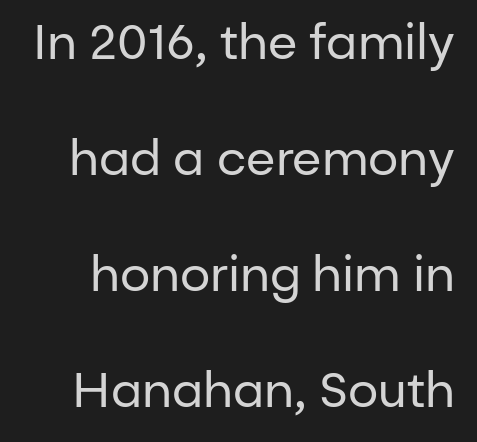
The image shows 48 px regular-weight sans-serif type, upright; set loose line spacing (2.42x), normal letter spacing, not underlined; low stroke contrast and a medium x-height.
